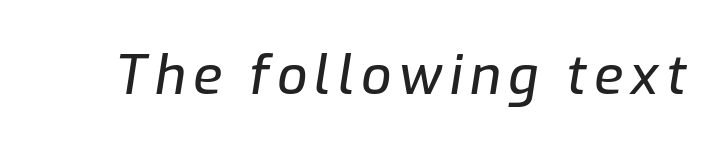
The passage shown is not underscored anywhere. If you drew a line through each stem, it would be angled. The face used here is proportionally spaced, like ordinary book or web type.
